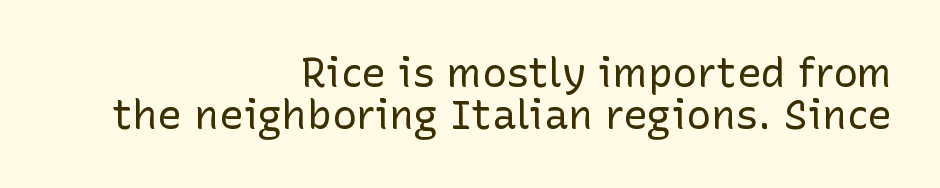
Characters follow at the spacing the type designer built in. Ordinary non-slanted type is in use. Varying glyph widths throughout — classic text-font behaviour. The lines are quadded right.
